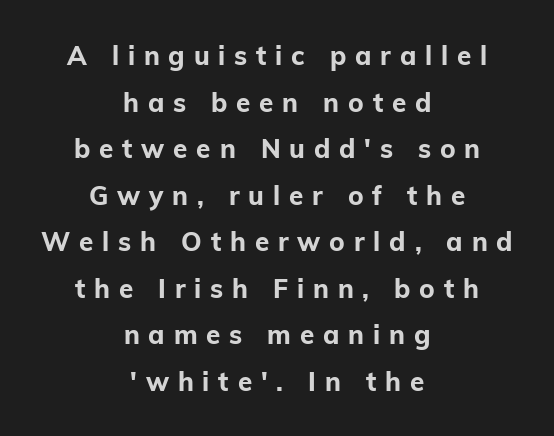
The image shows 26 px bold type, upright; set centered, line spacing 1.79x, unusually wide letter spacing (+0.34 em), not underlined.
